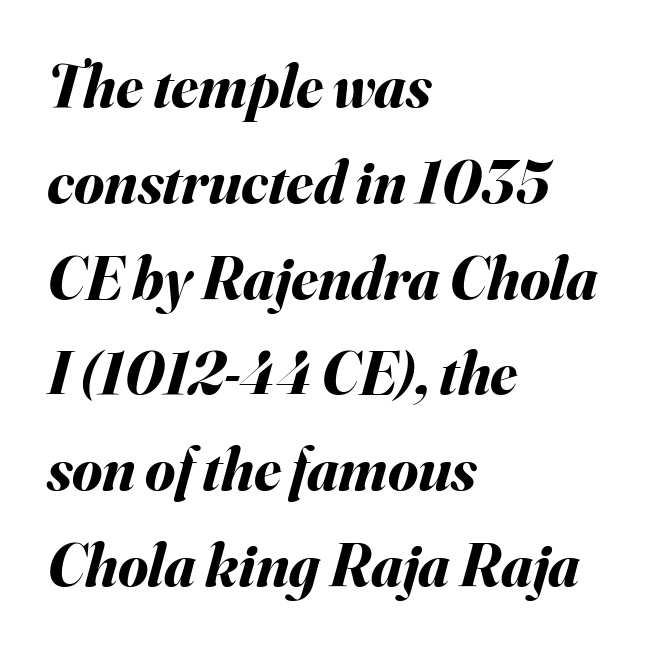
Q: Is the text bold? A: Yes.
Q: Is the text italic (slanted)? A: Yes, it leans right by about 16 degrees.
Q: Is the text underlined? A: No.
Q: How is the paragraph aligned? A: Left-aligned.
Q: Is the spacing between letters normal or unusually wide? A: Normal.
Q: Is the spacing between lines tight, normal or loose? A: Normal.
Q: Width (condensed, normal, or wide)? A: Normal.
Q: Stroke contrast? A: Medium.
Q: x-height? A: Small.
Q: Monospaced? A: No.
